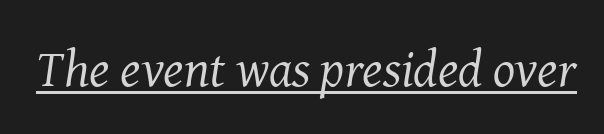
The image shows 52 px regular-weight serif type, italic (leaning right); set normal letter spacing, underlined; medium stroke contrast and a medium x-height.
